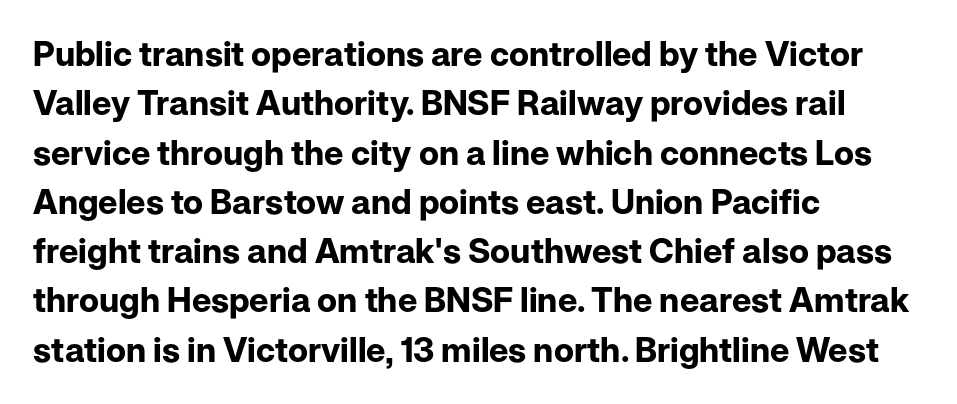
Q: Is the text bold? A: Yes.
Q: Is the text italic (slanted)? A: No, it is upright.
Q: Is the typeface a serif or a sans-serif typeface? A: Sans-serif.
Q: Is the text underlined? A: No.
Q: How is the paragraph aligned? A: Left-aligned.
Q: Is the spacing between letters normal or unusually wide? A: Normal.
Q: Is the spacing between lines tight, normal or loose? A: Normal.
Q: Width (condensed, normal, or wide)? A: Normal.
Q: Stroke contrast? A: Low.
Q: x-height? A: Medium.
Q: Monospaced? A: No.
